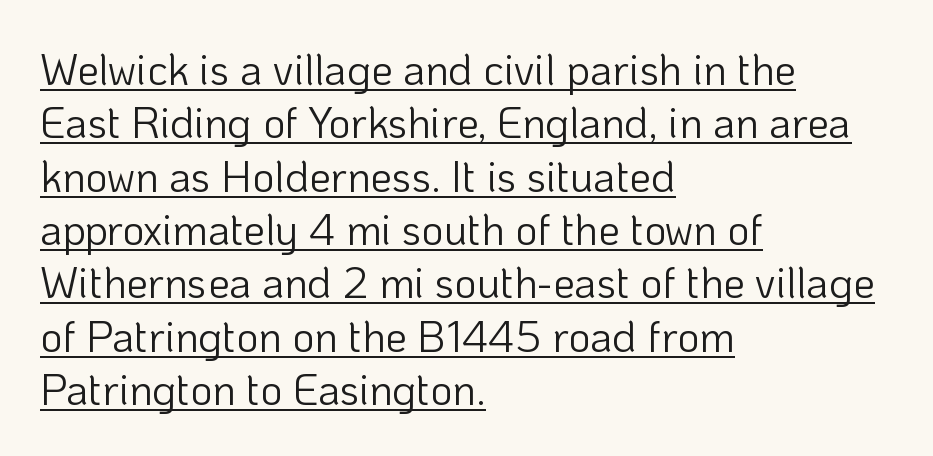
{"serif": "no", "italic": "no", "bold": "no", "weight": "light", "width": "normal", "stroke_contrast": "low", "x_height": "medium", "monospaced": "no", "underline": "yes", "align": "left", "line_spacing_ratio": 1.24, "letter_spacing": "normal", "letter_spacing_em": 0.0, "glyph_px": 43}
